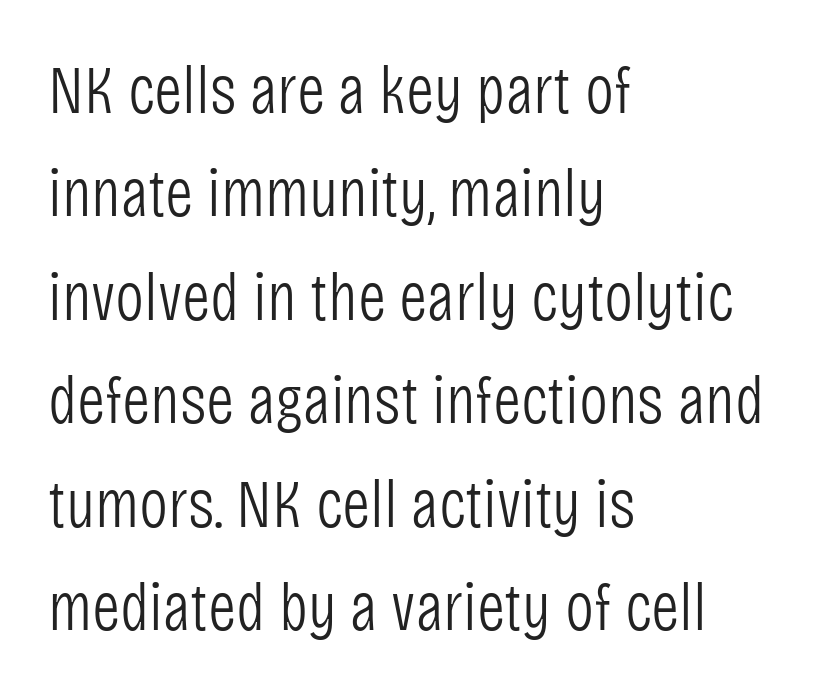
{"serif": "no", "italic": "no", "bold": "no", "weight": "light", "width": "condensed", "stroke_contrast": "low", "x_height": "large", "monospaced": "no", "underline": "no", "align": "left", "line_spacing": "normal", "line_spacing_ratio": 1.5, "letter_spacing": "normal", "letter_spacing_em": 0.0, "glyph_px": 69}
